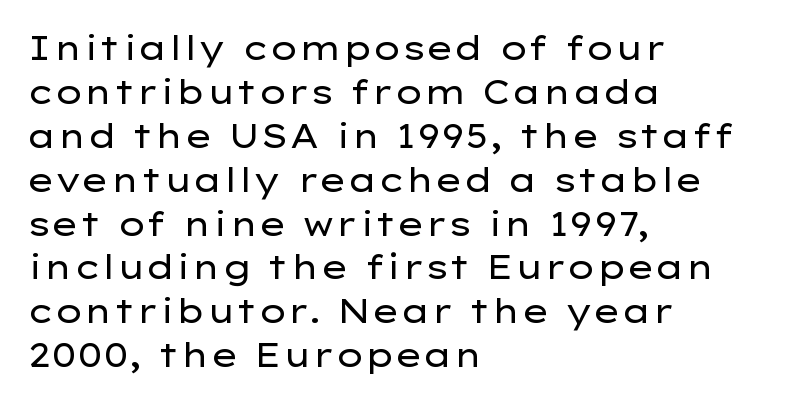
The image shows 33 px regular-weight, wide sans-serif type, upright; set left-aligned, normal line spacing (1.33x), normal letter spacing, not underlined; low stroke contrast and a medium x-height.
